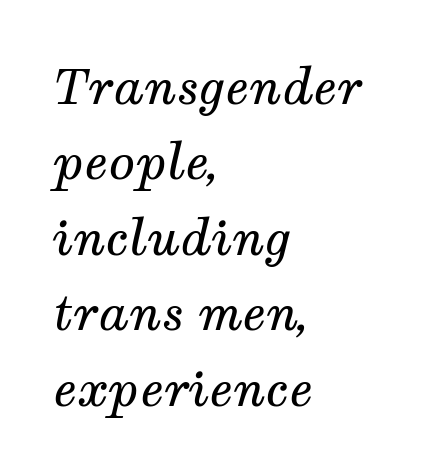
The image shows 49 px regular-weight serif type, italic (leaning right); set left-aligned, normal line spacing (1.54x), normal letter spacing, not underlined; medium stroke contrast and a medium x-height.
